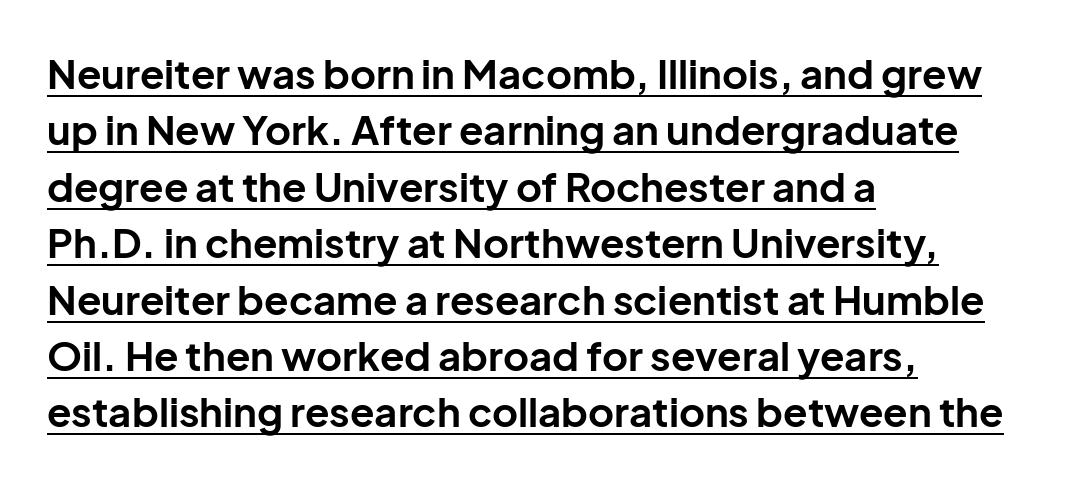
Q: Is the text bold? A: Yes.
Q: Is the text italic (slanted)? A: No, it is upright.
Q: Is the typeface a serif or a sans-serif typeface? A: Sans-serif.
Q: Is the text underlined? A: Yes.
Q: How is the paragraph aligned? A: Left-aligned.
Q: Is the spacing between letters normal or unusually wide? A: Normal.
Q: Is the spacing between lines tight, normal or loose? A: Normal.
Q: Width (condensed, normal, or wide)? A: Normal.
Q: Stroke contrast? A: Low.
Q: x-height? A: Medium.
Q: Monospaced? A: No.
